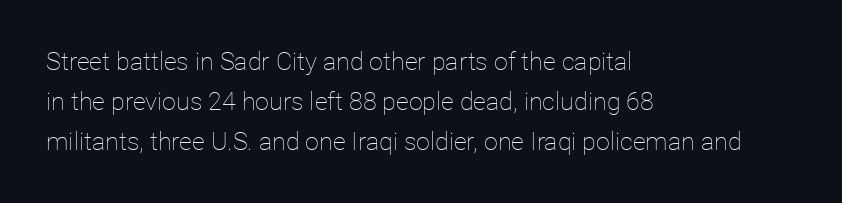
The image shows 25 px text type, upright; set left-aligned, normal line spacing (1.6x), normal letter spacing, not underlined.
